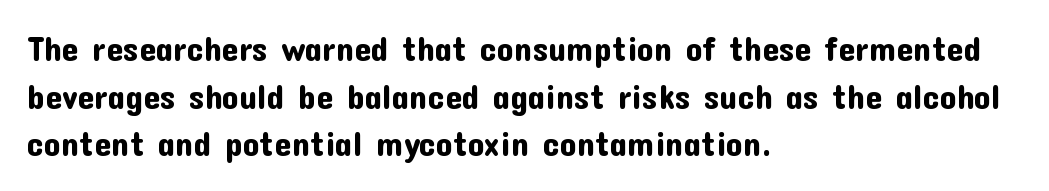
{"serif": "no", "italic": "no", "width": "normal", "stroke_contrast": "low", "x_height": "medium", "monospaced": "no", "underline": "no", "align": "left", "line_spacing": "normal", "line_spacing_ratio": 1.4, "letter_spacing": "normal", "letter_spacing_em": 0.0, "glyph_px": 34}
